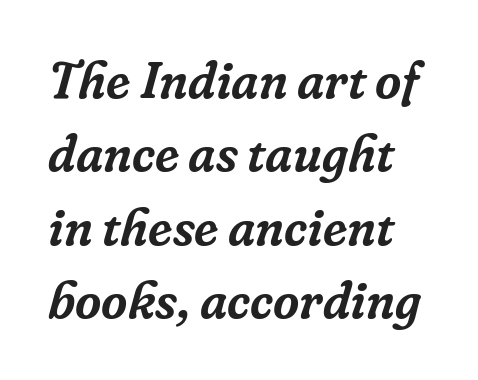
Examine the stroke ends and you'll spot serifs. Rule under the text: the space is simply empty. A typesetter would call this leading conventional body-copy spacing. The letterforms sit shoulder to shoulder at normal distance. Think of a printed novel: that variable character pitch is what you see here.
